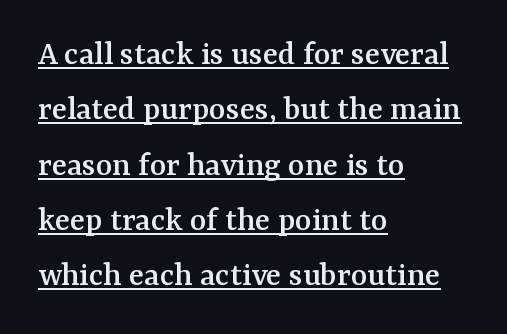
The image shows 35 px serif type, upright; set left-aligned, normal line spacing (1.58x), normal letter spacing, underlined; medium stroke contrast and a medium x-height.
